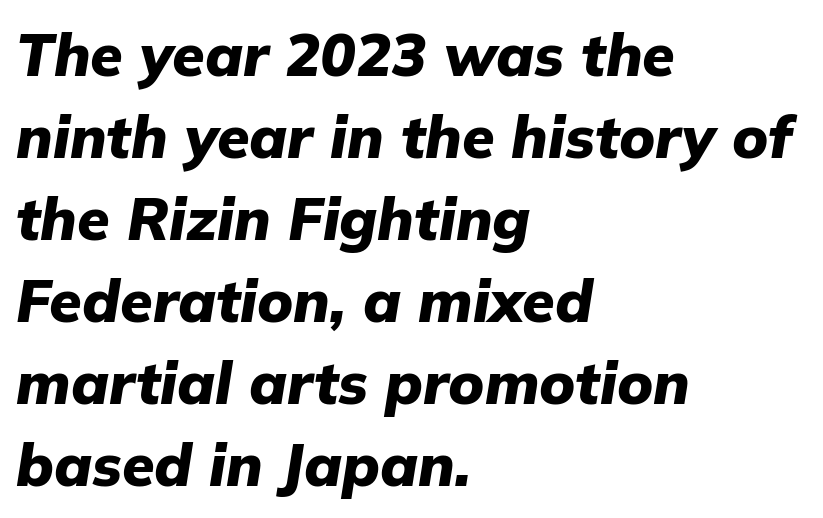
Q: Is the text bold? A: Yes.
Q: Is the text italic (slanted)? A: Yes, it leans right by about 9 degrees.
Q: Is the text underlined? A: No.
Q: How is the paragraph aligned? A: Left-aligned.
Q: Is the spacing between letters normal or unusually wide? A: Normal.
Q: Is the spacing between lines tight, normal or loose? A: Normal.
Q: Width (condensed, normal, or wide)? A: Normal.
Q: Stroke contrast? A: Low.
Q: x-height? A: Medium.
Q: Monospaced? A: No.
